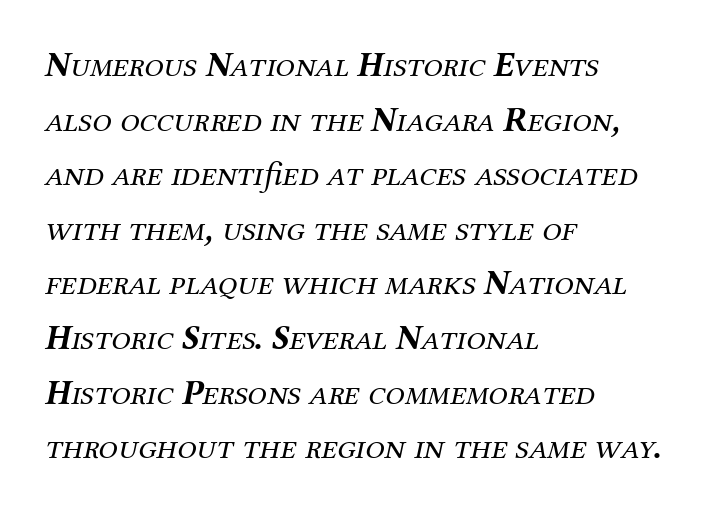
{"serif": "yes", "italic": "yes", "lean": "right", "slant_degrees": 12, "bold": "no", "weight": "regular", "width": "normal", "stroke_contrast": "medium", "x_height": "medium", "monospaced": "no", "underline": "no", "align": "left", "line_spacing": "normal", "line_spacing_ratio": 1.56, "letter_spacing": "normal", "letter_spacing_em": 0.0, "glyph_px": 35}
